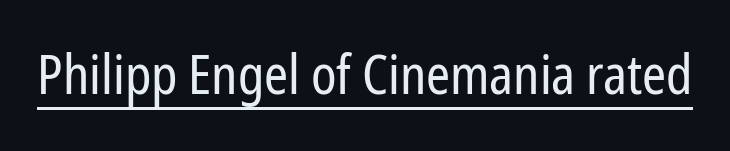
Typographically, this falls in the sans-serif category. You could not count columns in this text — the font is proportionally spaced. Glyph-to-glyph distance matches everyday printed text. The cut favours lightness, reaching ordinary text weight at its darkest. Italic: no, the glyphs are upright roman.
